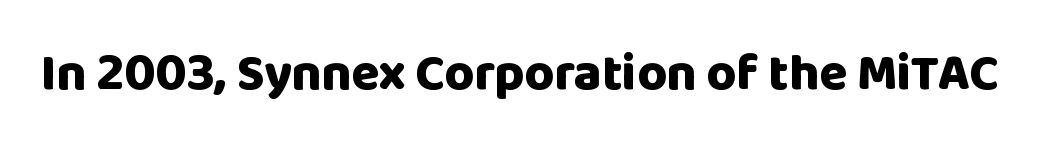
The image shows 51 px heavy sans-serif type, upright; set normal letter spacing, not underlined; low stroke contrast and a large x-height.
